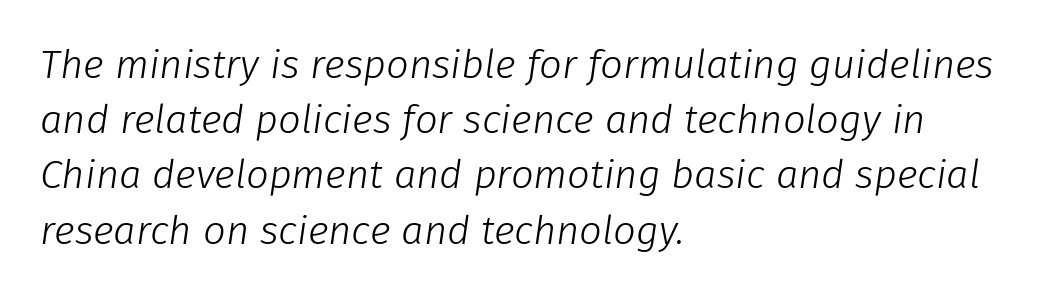
{"italic": "yes", "lean": "right", "slant_degrees": 8, "bold": "no", "weight": "light", "width": "normal", "stroke_contrast": "low", "x_height": "medium", "monospaced": "no", "underline": "no", "align": "left", "line_spacing": "normal", "line_spacing_ratio": 1.38, "letter_spacing": "normal", "letter_spacing_em": 0.0, "glyph_px": 40}
